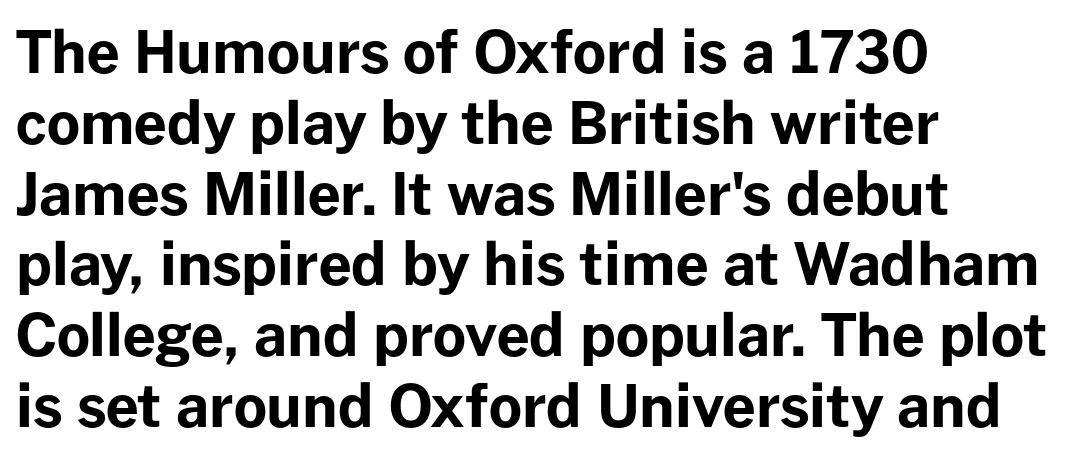
{"serif": "no", "italic": "no", "bold": "yes", "weight": "bold", "width": "normal", "stroke_contrast": "low", "x_height": "medium", "monospaced": "no", "underline": "no", "align": "left", "line_spacing_ratio": 1.22, "letter_spacing": "normal", "letter_spacing_em": 0.0, "glyph_px": 58}
